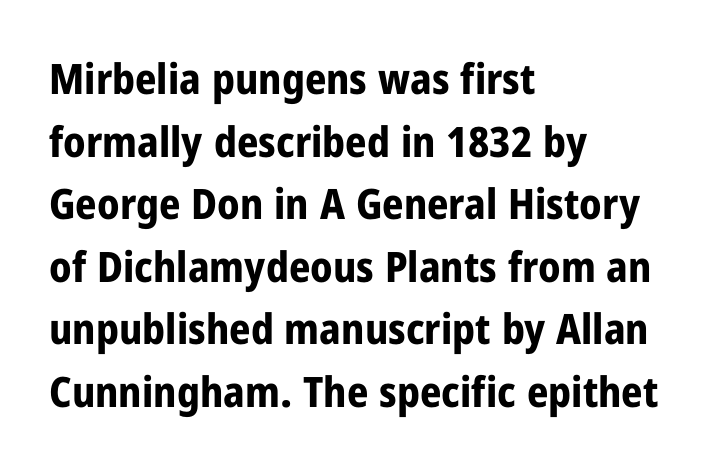
The image shows 42 px bold, condensed sans-serif type, upright; set left-aligned, normal line spacing (1.49x), normal letter spacing, not underlined; low stroke contrast and a medium x-height.
